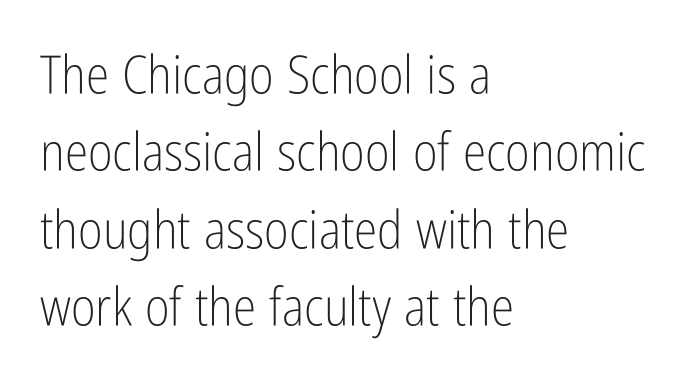
When letters stand straight like this, we call the style roman or upright. The face used here is proportionally spaced, like ordinary book or web type. Nobody drew a line under any word here. The letters look calm and open, with moderate or lighter stems.
